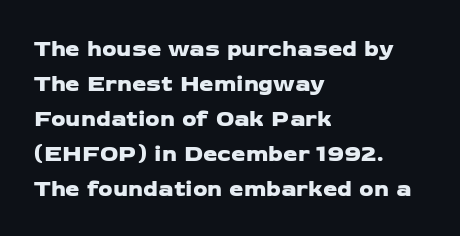
Q: Is the text underlined? A: No.
Q: How is the paragraph aligned? A: Left-aligned.
Q: Is the spacing between letters normal or unusually wide? A: Normal.
Q: Is the spacing between lines tight, normal or loose? A: Normal.
